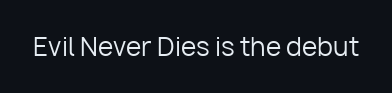
The image shows 25 px text type, upright; set normal letter spacing, not underlined.
